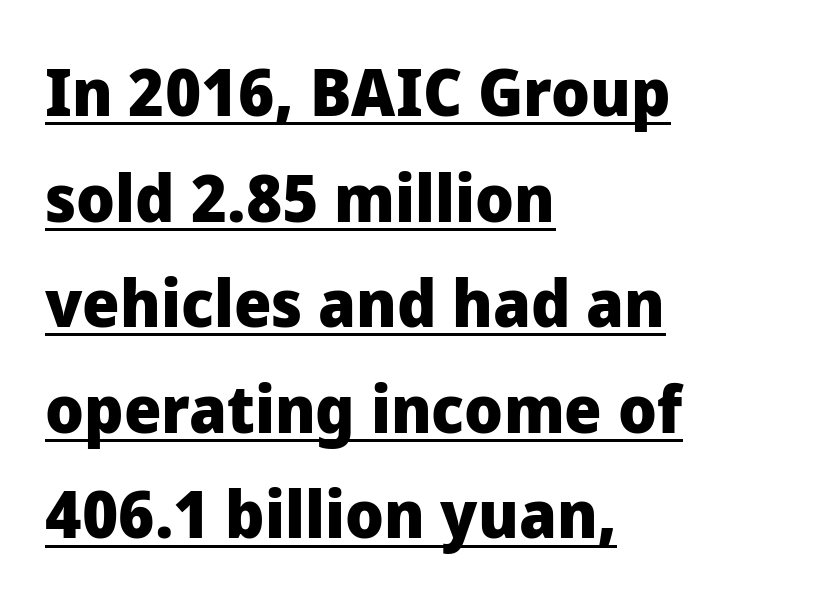
{"serif": "no", "italic": "no", "bold": "yes", "weight": "heavy", "width": "normal", "stroke_contrast": "low", "x_height": "medium", "monospaced": "no", "underline": "yes", "align": "left", "line_spacing": "normal", "line_spacing_ratio": 1.6, "letter_spacing": "normal", "letter_spacing_em": 0.0, "glyph_px": 66}
